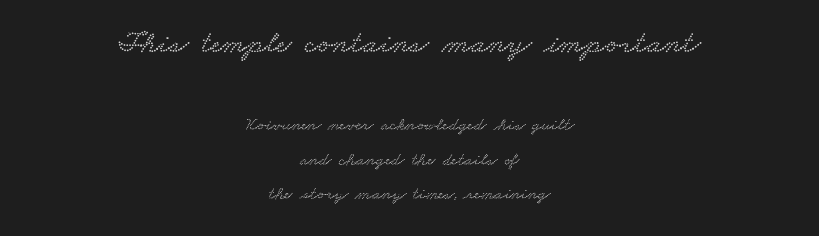
Q: Is the typeface a serif or a sans-serif typeface? A: Serif.
Q: Is the text underlined? A: No.
Q: How is the paragraph aligned? A: Centered.
Q: Is the spacing between letters normal or unusually wide? A: Normal.
Q: Is the spacing between lines tight, normal or loose? A: Loose.
Q: Which block of text is set in a larger size, the first (top) or the second (bottom)? A: The first (top) one.
Q: Width (condensed, normal, or wide)? A: Wide.
Q: Stroke contrast? A: Low.
Q: x-height? A: Small.
Q: Monospaced? A: No.
